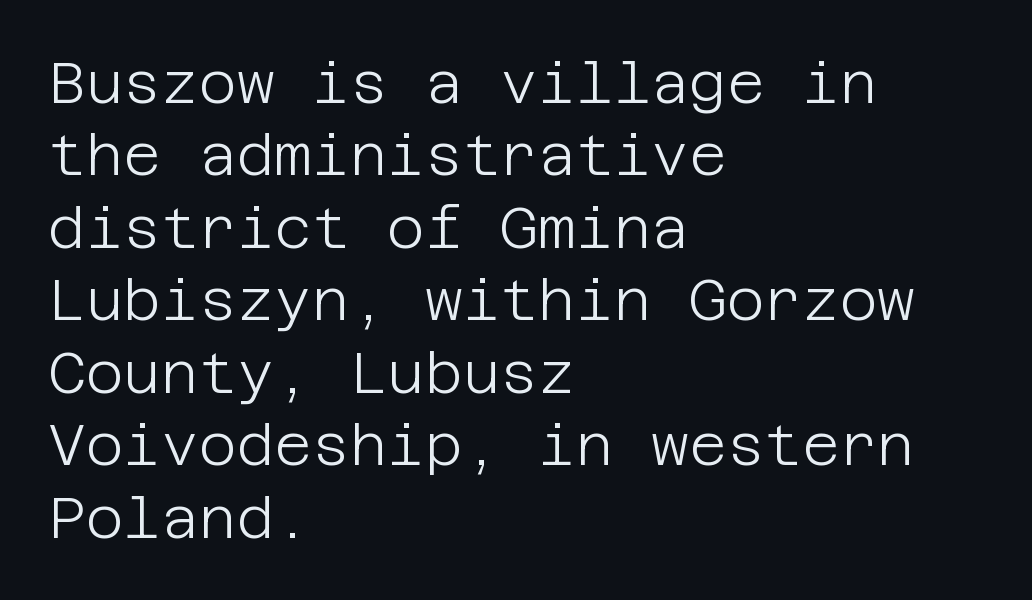
Q: Is the text bold? A: No.
Q: Is the text italic (slanted)? A: No, it is upright.
Q: Is the typeface a serif or a sans-serif typeface? A: Sans-serif.
Q: Is the text underlined? A: No.
Q: How is the paragraph aligned? A: Left-aligned.
Q: Is the spacing between letters normal or unusually wide? A: Normal.
Q: Is the spacing between lines tight, normal or loose? A: Normal.
Q: Width (condensed, normal, or wide)? A: Normal.
Q: Stroke contrast? A: Low.
Q: x-height? A: Large.
